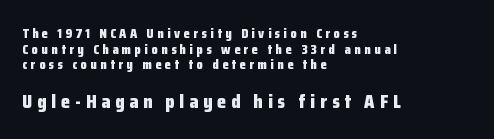
{"italic": "no", "bold": "yes", "underline": "no", "align": "left", "line_spacing": "tight", "line_spacing_ratio": 1.11, "letter_spacing": "wide", "letter_spacing_em": 0.25, "larger_block": "second", "size_ratio": 1.43, "glyph_px": 20}
